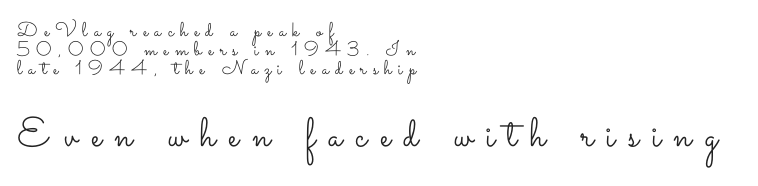
{"bold": "no", "weight": "light", "width": "wide", "stroke_contrast": "low", "x_height": "small", "monospaced": "no", "underline": "no", "align": "left", "line_spacing": "tight", "line_spacing_ratio": 0.96, "letter_spacing": "wide", "letter_spacing_em": 0.32, "larger_block": "second", "size_ratio": 2.05, "glyph_px": 41}
